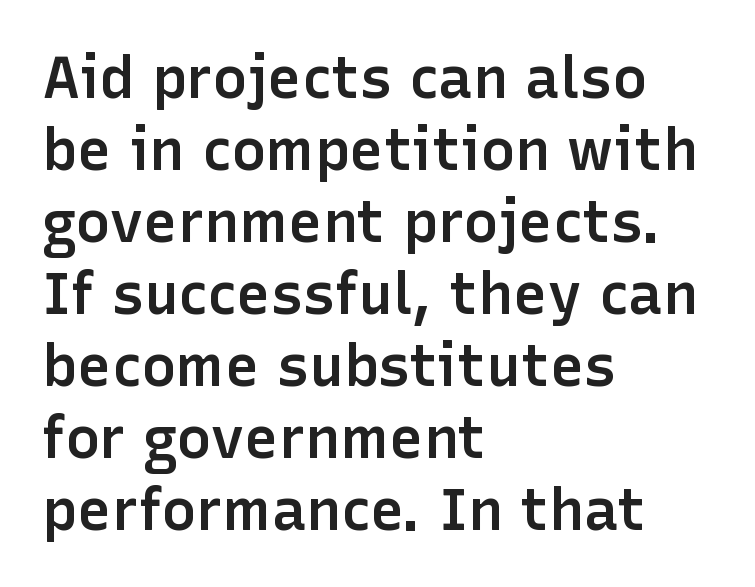
{"serif": "no", "italic": "no", "bold": "semi", "weight": "semibold", "width": "normal", "stroke_contrast": "low", "x_height": "medium", "monospaced": "no", "underline": "no", "align": "left", "line_spacing_ratio": 1.24, "letter_spacing": "normal", "letter_spacing_em": 0.0, "glyph_px": 58}
